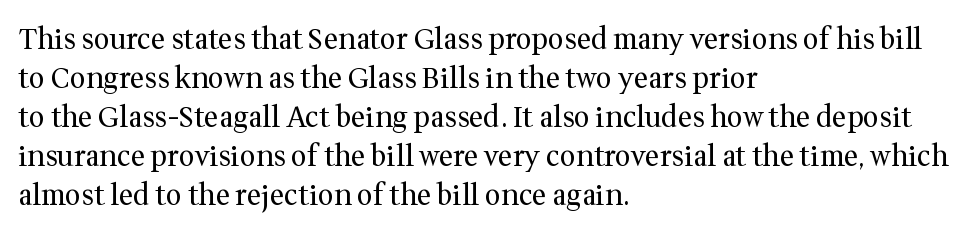
The image shows 28 px regular-weight serif type, upright; set left-aligned, normal line spacing (1.39x), normal letter spacing, not underlined; medium stroke contrast and a medium x-height.
